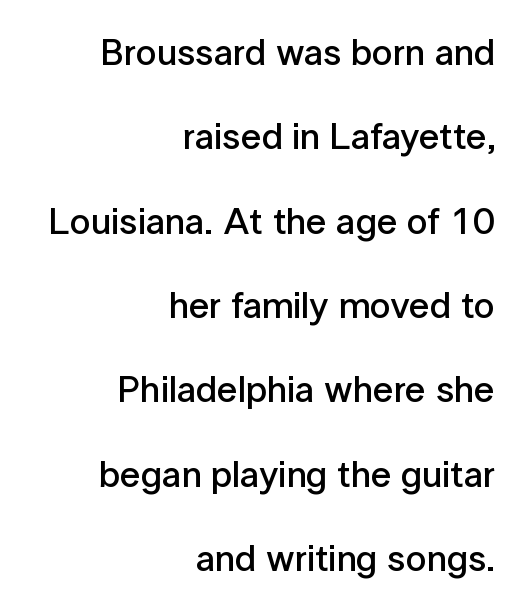
The rag falls on the left side of this text block. Between one letter and the next there's only the usual sliver of space. Is the type bold? Partly — it's a semibold, heavier than regular but not fully bold. You can tell from the bare stems that sans-serif type was used. The strip under each line holds only bare page. Posture: straight, roman, zero tilt.
